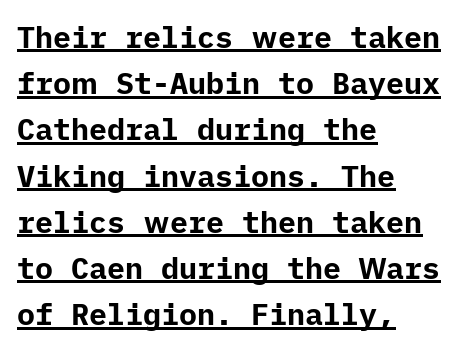
{"serif": "no", "italic": "no", "bold": "yes", "weight": "bold", "width": "normal", "stroke_contrast": "low", "x_height": "medium", "underline": "yes", "align": "left", "line_spacing": "normal", "line_spacing_ratio": 1.54, "letter_spacing": "normal", "letter_spacing_em": 0.0, "glyph_px": 30}
